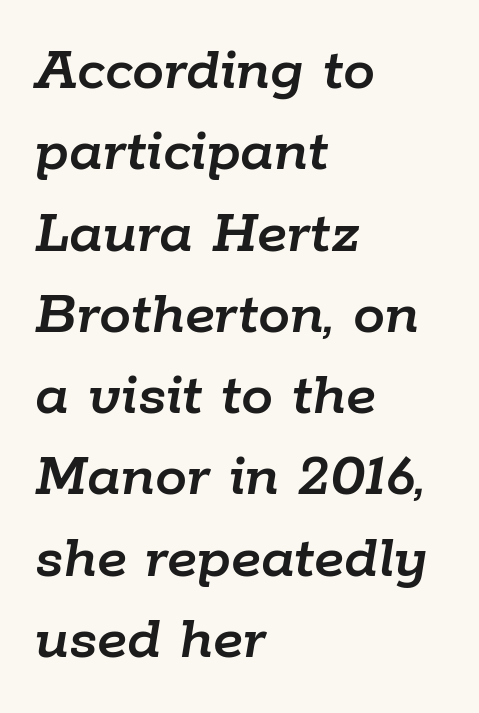
Q: Is the text italic (slanted)? A: Yes, it leans right by about 9 degrees.
Q: Is the text underlined? A: No.
Q: How is the paragraph aligned? A: Left-aligned.
Q: Is the spacing between letters normal or unusually wide? A: Normal.
Q: Is the spacing between lines tight, normal or loose? A: Normal.
Q: Width (condensed, normal, or wide)? A: Normal.
Q: Stroke contrast? A: Low.
Q: x-height? A: Medium.
Q: Monospaced? A: No.
